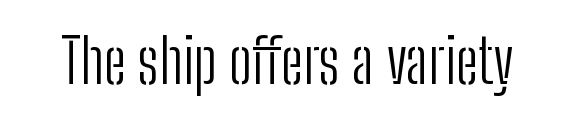
{"serif": "no", "italic": "no", "bold": "no", "weight": "light", "width": "condensed", "stroke_contrast": "low", "x_height": "medium", "monospaced": "no", "underline": "no", "letter_spacing": "normal", "letter_spacing_em": 0.0, "glyph_px": 61}
